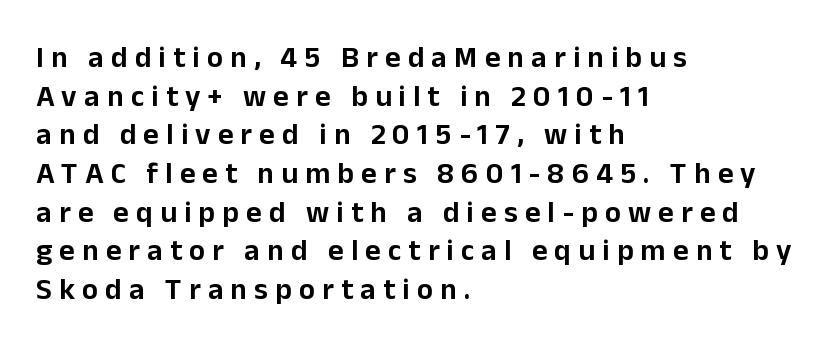
These lines were composed using upright roman letters. Is the block centered? No — it sits flush against the left margin. No word sits above an underline. The face used here is rendered with a markedly widened letterfit. The passage shown stacks its lines at a standard gap. Look at the bottom of the vertical strokes: they stop flat, with no serifs.
